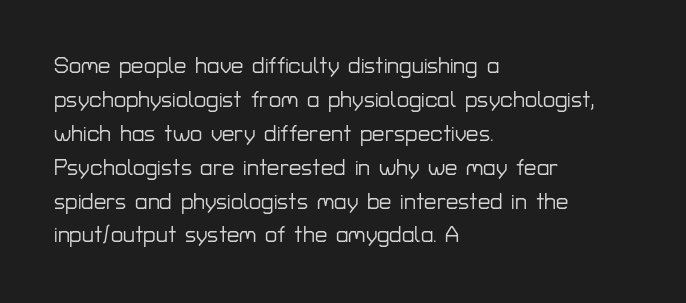
The image shows 22 px text type, upright; set left-aligned, normal line spacing (1.54x), normal letter spacing, not underlined.
